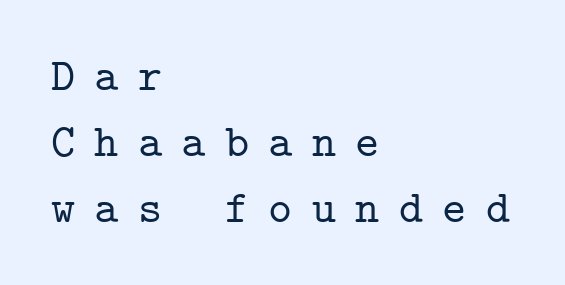
{"serif": "yes", "italic": "no", "width": "normal", "stroke_contrast": "low", "x_height": "medium", "monospaced": "yes", "underline": "no", "align": "left", "line_spacing": "normal", "line_spacing_ratio": 1.44, "letter_spacing": "wide", "letter_spacing_em": 0.42, "glyph_px": 46}
